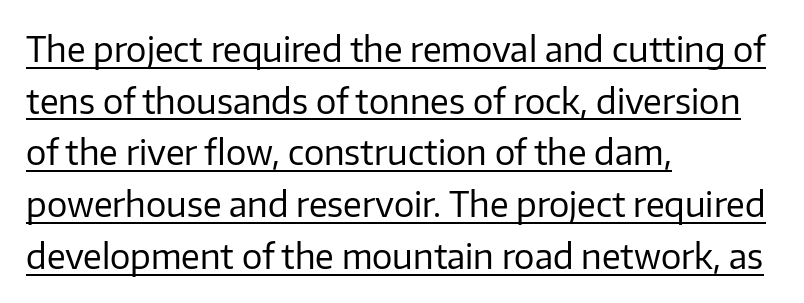
The face used here is proportionally spaced, like ordinary book or web type. Compared with typical paragraphs, the rows here are spaced about the same. Heft: none added — not bold. Honestly, the letter spacing is just normal — you wouldn't notice it. The glyphs are accompanied by a horizontal stroke just below them. The lines in this sample share a left origin and differ only in where they stop.
